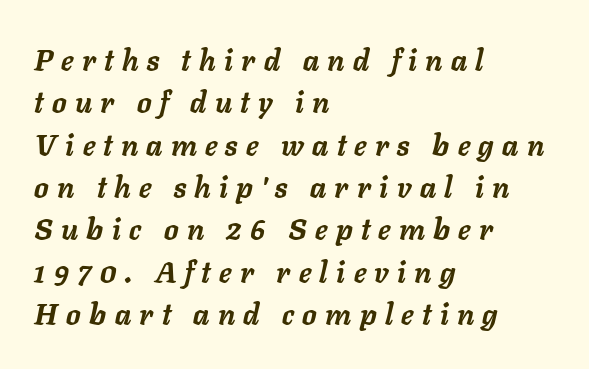
The image shows 29 px semibold type, italic (leaning right); set left-aligned, normal line spacing (1.46x), unusually wide letter spacing (+0.29 em), not underlined; low stroke contrast and a medium x-height.
